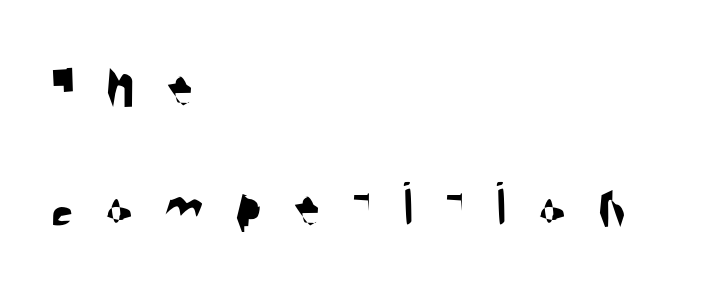
The image shows 64 px condensed sans-serif type; set left-aligned, line spacing 1.88x, unusually wide letter spacing (+0.49 em), not underlined; medium stroke contrast and a large x-height.
